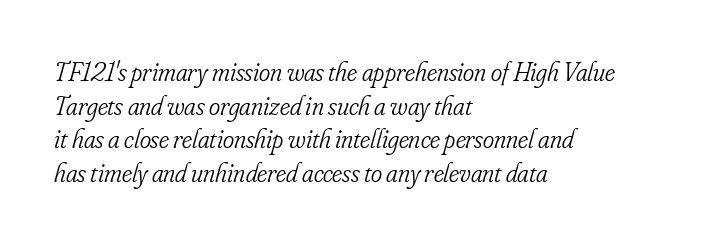
{"italic": "yes", "lean": "right", "slant_degrees": 16, "bold": "no", "underline": "no", "align": "left", "line_spacing": "normal", "line_spacing_ratio": 1.25, "letter_spacing": "normal", "letter_spacing_em": 0.0, "glyph_px": 27}
